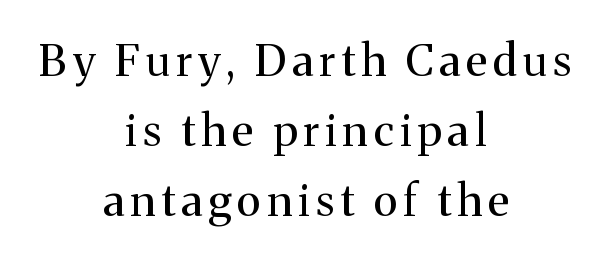
These glyphs show unthickened strokes, regular width or finer. You could not count columns in this text — the font is proportionally spaced. Designer's note — italics off, roman on. The zone under the glyphs is completely vacant. Small tapered or slab feet sit at the stroke ends, so this counts as serif. Visually the block forms a symmetrical silhouette, jagged on both flanks.
